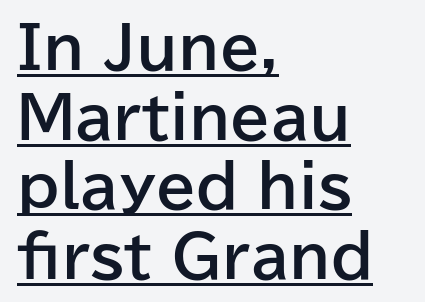
The image shows 58 px bold sans-serif type, upright; set left-aligned, line spacing 1.2x, normal letter spacing, underlined; low stroke contrast and a medium x-height.
